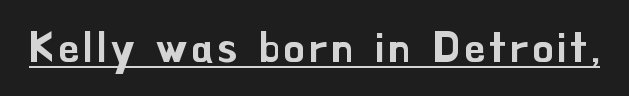
{"serif": "no", "italic": "no", "width": "normal", "stroke_contrast": "low", "x_height": "small", "monospaced": "no", "underline": "yes", "glyph_px": 41}
